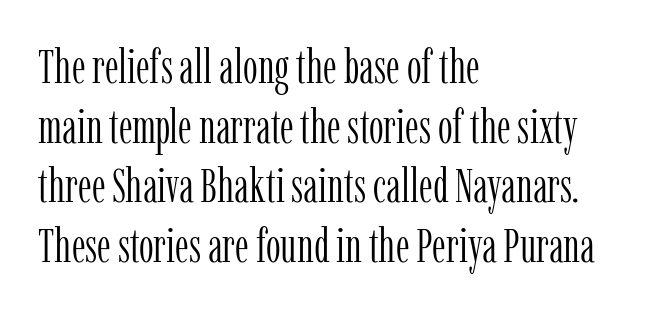
Q: Is the text bold? A: No.
Q: Is the text italic (slanted)? A: No, it is upright.
Q: Is the typeface a serif or a sans-serif typeface? A: Serif.
Q: Is the text underlined? A: No.
Q: How is the paragraph aligned? A: Left-aligned.
Q: Is the spacing between letters normal or unusually wide? A: Normal.
Q: Is the spacing between lines tight, normal or loose? A: Normal.
Q: Width (condensed, normal, or wide)? A: Condensed.
Q: Stroke contrast? A: Low.
Q: x-height? A: Medium.
Q: Monospaced? A: No.
